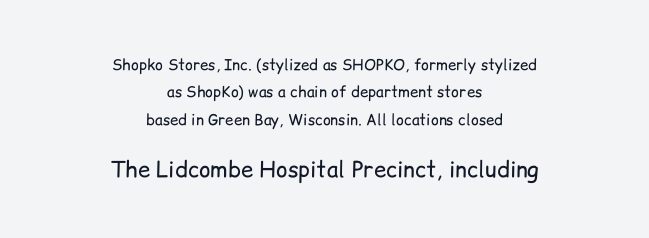
The image shows 22 px text type, upright; set centered, line spacing 1.82x, normal letter spacing, not underlined; the second (bottom) block is 1.47x larger.
